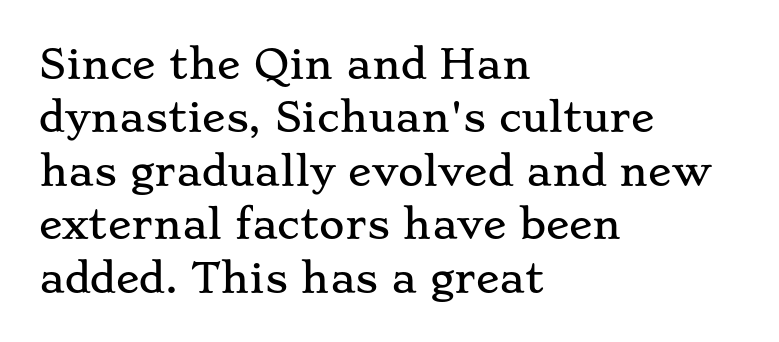
Q: Is the text italic (slanted)? A: No, it is upright.
Q: Is the typeface a serif or a sans-serif typeface? A: Serif.
Q: Is the text underlined? A: No.
Q: How is the paragraph aligned? A: Left-aligned.
Q: Is the spacing between letters normal or unusually wide? A: Normal.
Q: Is the spacing between lines tight, normal or loose? A: Normal.
Q: Width (condensed, normal, or wide)? A: Wide.
Q: Stroke contrast? A: Low.
Q: x-height? A: Small.
Q: Monospaced? A: No.
